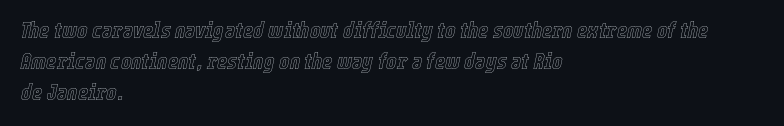
Q: Is the text italic (slanted)? A: Yes, it leans right by about 12 degrees.
Q: Is the text underlined? A: No.
Q: How is the paragraph aligned? A: Left-aligned.
Q: Is the spacing between letters normal or unusually wide? A: Normal.
Q: Is the spacing between lines tight, normal or loose? A: Normal.
